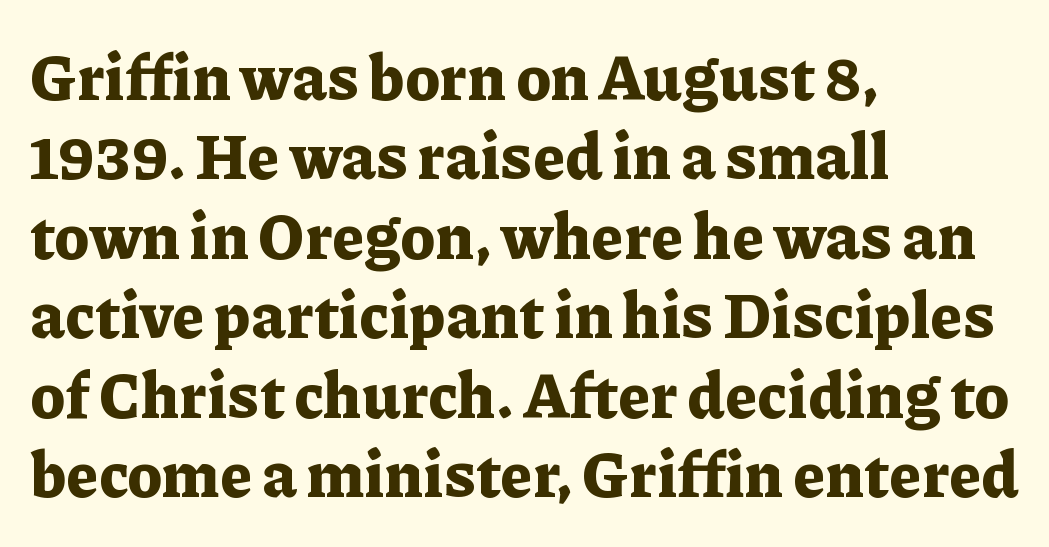
Q: Is the text bold? A: Yes.
Q: Is the text italic (slanted)? A: No, it is upright.
Q: Is the typeface a serif or a sans-serif typeface? A: Serif.
Q: Is the text underlined? A: No.
Q: How is the paragraph aligned? A: Left-aligned.
Q: Is the spacing between letters normal or unusually wide? A: Normal.
Q: Is the spacing between lines tight, normal or loose? A: Normal.
Q: Width (condensed, normal, or wide)? A: Normal.
Q: Stroke contrast? A: Low.
Q: x-height? A: Medium.
Q: Monospaced? A: No.
